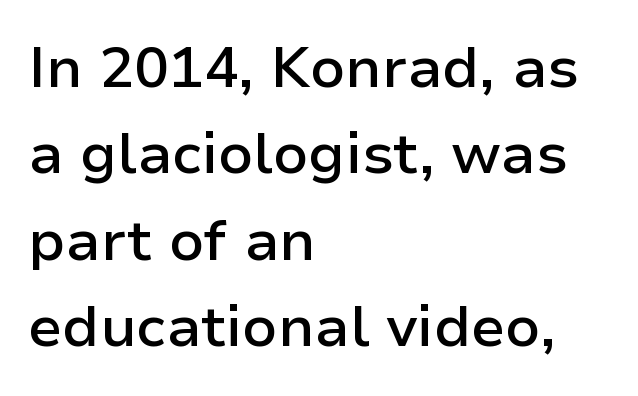
The image shows 58 px semibold sans-serif type, upright; set left-aligned, normal line spacing (1.49x), normal letter spacing, not underlined; low stroke contrast and a medium x-height.
